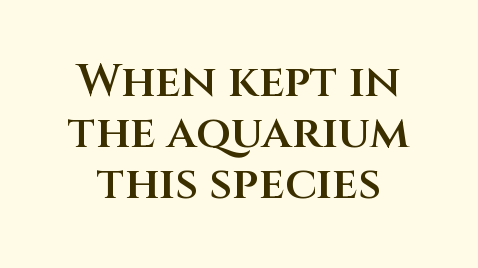
{"serif": "no", "italic": "no", "bold": "semi", "weight": "semibold", "width": "normal", "stroke_contrast": "medium", "x_height": "large", "monospaced": "no", "underline": "no", "line_spacing": "tight", "line_spacing_ratio": 1.11, "letter_spacing": "normal", "letter_spacing_em": 0.0, "glyph_px": 46}
